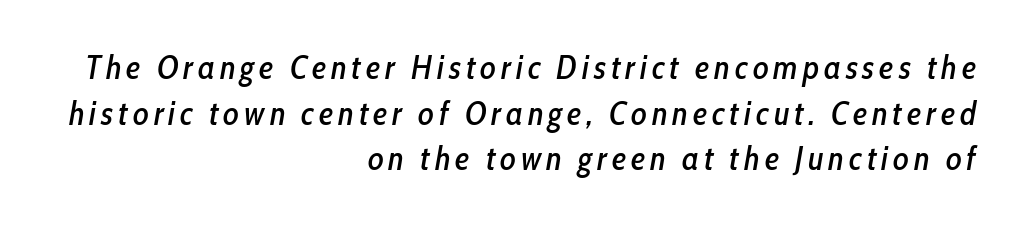
{"italic": "yes", "lean": "right", "slant_degrees": 10, "width": "condensed", "stroke_contrast": "low", "x_height": "medium", "monospaced": "no", "underline": "no", "align": "right", "line_spacing": "normal", "line_spacing_ratio": 1.38, "glyph_px": 33}
